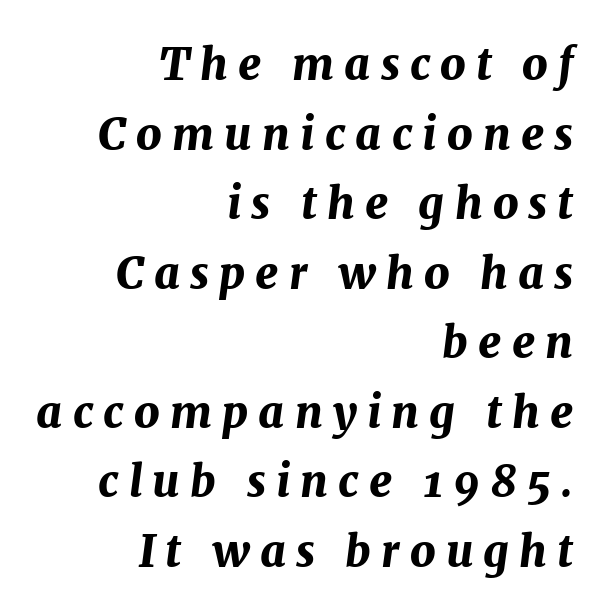
Where is the straight margin? On the right. The letters are slanted; this is an italic face. Plenty of ink on the page — the face is bold. Anything drawn beneath the words? Only blank space.
